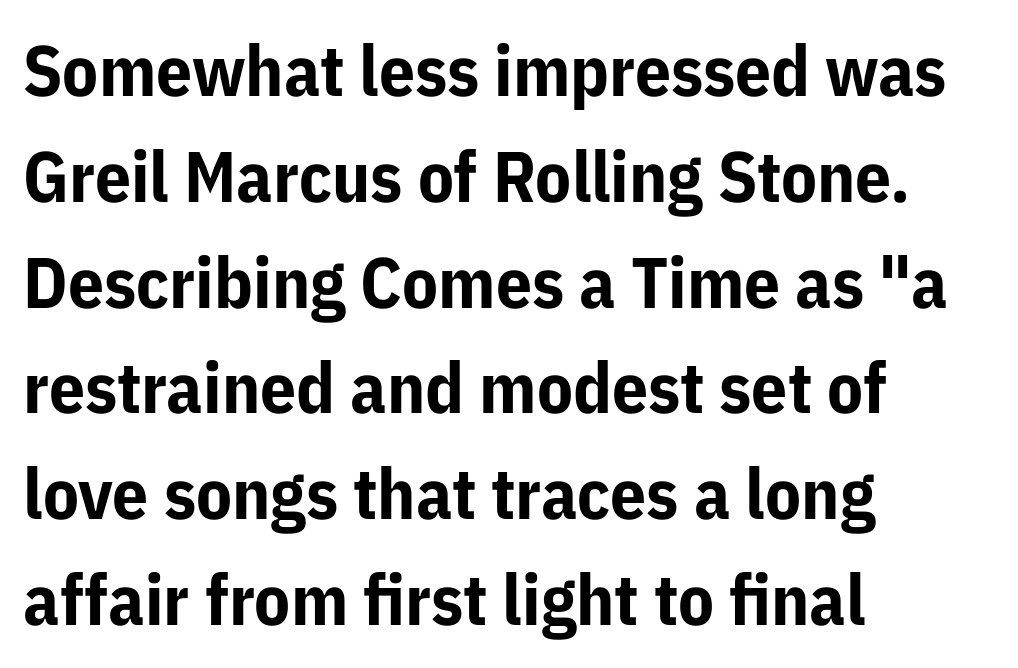
The passage shown is not underscored anywhere. The letters advance in unequal steps, a hallmark of proportional type. Does the leading feel generous? No, just average. Bold? Absolutely — the strokes are thick and heavy.
